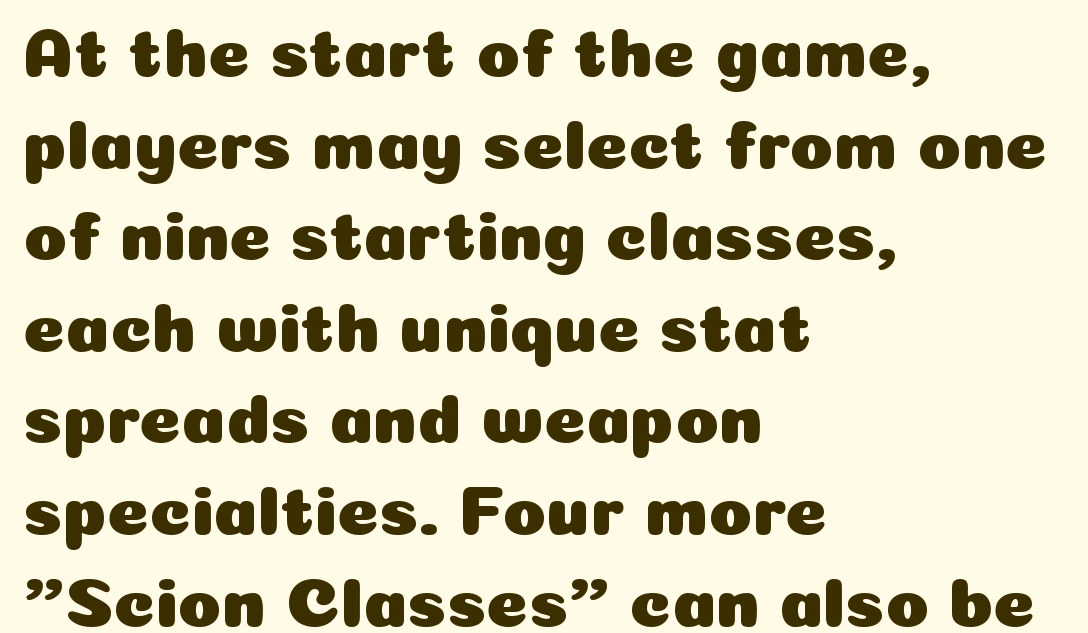
Q: Is the text italic (slanted)? A: No, it is upright.
Q: Is the typeface a serif or a sans-serif typeface? A: Sans-serif.
Q: Is the text underlined? A: No.
Q: How is the paragraph aligned? A: Left-aligned.
Q: Is the spacing between letters normal or unusually wide? A: Normal.
Q: Is the spacing between lines tight, normal or loose? A: Normal.
Q: Width (condensed, normal, or wide)? A: Normal.
Q: Stroke contrast? A: Low.
Q: x-height? A: Medium.
Q: Monospaced? A: No.
